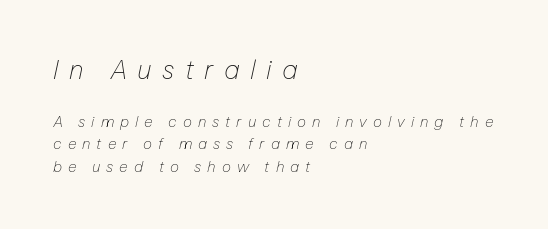
The image shows 26 px text type, italic (leaning right); set left-aligned, normal line spacing (1.48x), unusually wide letter spacing (+0.4 em), not underlined; the first (top) block is 1.73x larger.
